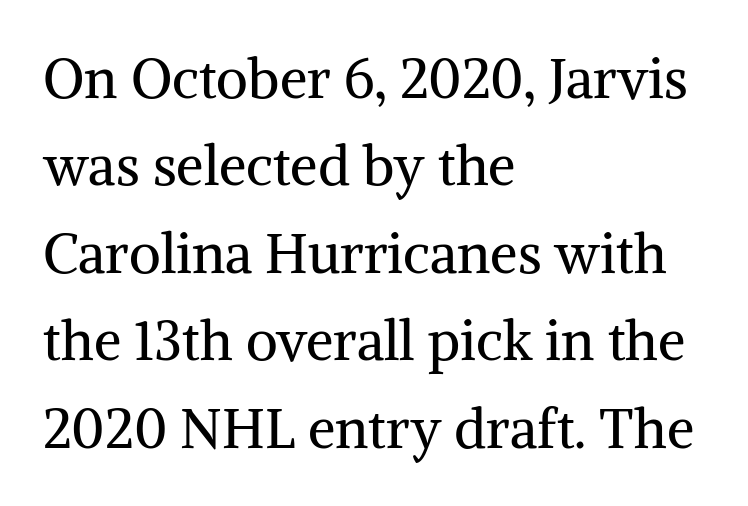
Q: Is the text bold? A: No.
Q: Is the text italic (slanted)? A: No, it is upright.
Q: Is the typeface a serif or a sans-serif typeface? A: Serif.
Q: Is the text underlined? A: No.
Q: How is the paragraph aligned? A: Left-aligned.
Q: Is the spacing between letters normal or unusually wide? A: Normal.
Q: Is the spacing between lines tight, normal or loose? A: Normal.
Q: Width (condensed, normal, or wide)? A: Normal.
Q: Stroke contrast? A: Medium.
Q: x-height? A: Medium.
Q: Monospaced? A: No.
